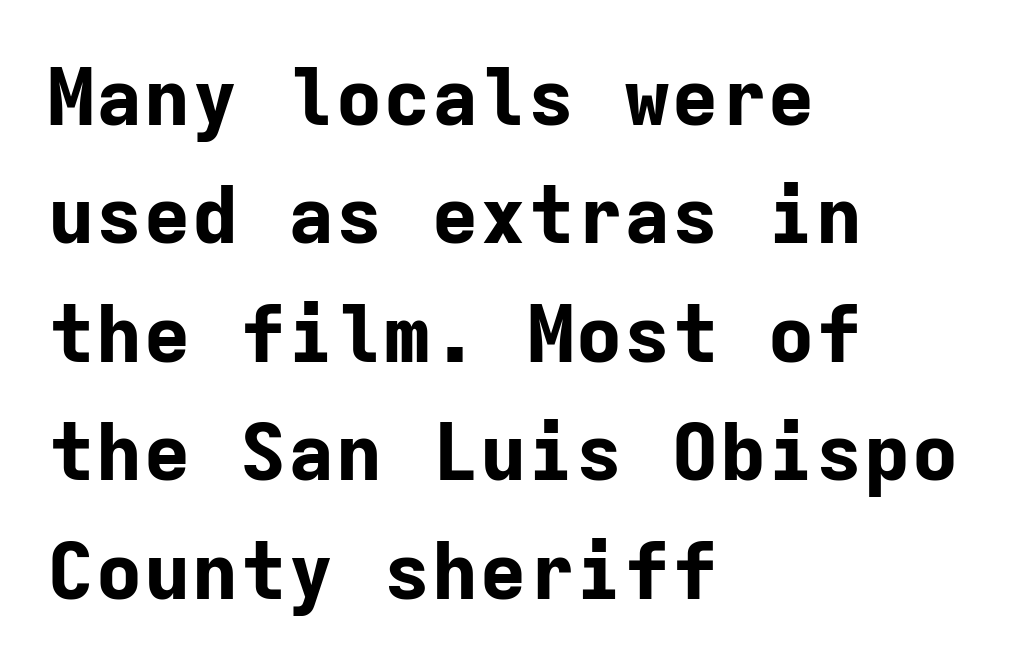
Default kerning and tracking; the words read as compact shapes. Every character sits straight up, as roman type does. Regular leading. Plain, unruled lines of type. A typesetter would call this monospace, since all characters share one set width.
